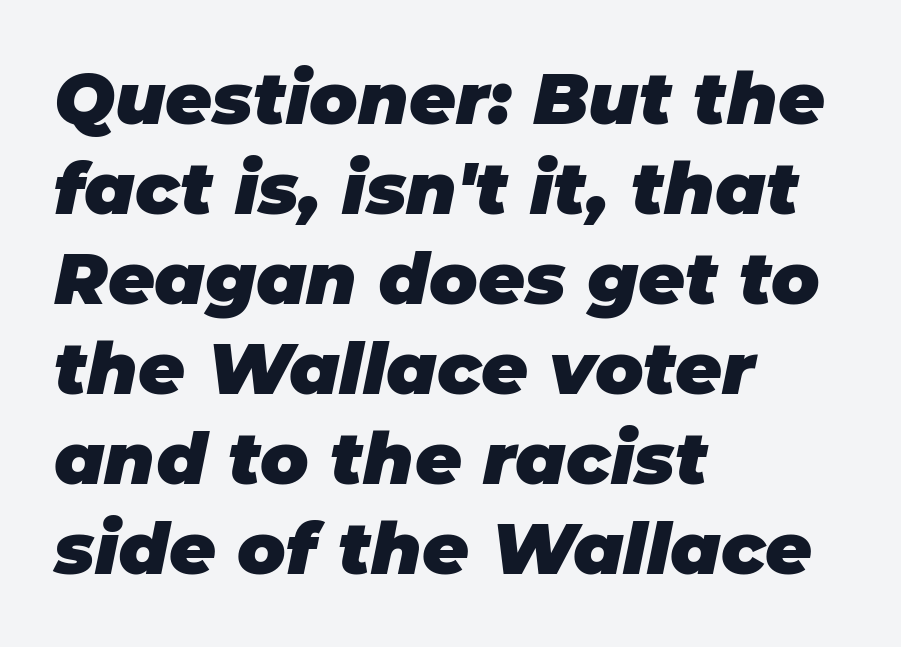
Q: Is the text bold? A: Yes.
Q: Is the text italic (slanted)? A: Yes, it leans right by about 11 degrees.
Q: Is the text underlined? A: No.
Q: How is the paragraph aligned? A: Left-aligned.
Q: Is the spacing between letters normal or unusually wide? A: Normal.
Q: Is the spacing between lines tight, normal or loose? A: Normal.
Q: Width (condensed, normal, or wide)? A: Normal.
Q: Stroke contrast? A: Low.
Q: x-height? A: Large.
Q: Monospaced? A: No.
